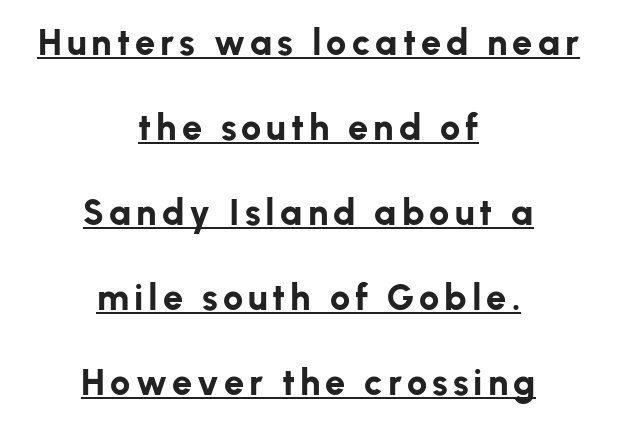
Q: Is the text bold? A: Yes.
Q: Is the text italic (slanted)? A: No, it is upright.
Q: Is the typeface a serif or a sans-serif typeface? A: Sans-serif.
Q: Is the text underlined? A: Yes.
Q: How is the paragraph aligned? A: Centered.
Q: Is the spacing between lines tight, normal or loose? A: Loose.
Q: Width (condensed, normal, or wide)? A: Normal.
Q: Stroke contrast? A: Low.
Q: x-height? A: Medium.
Q: Monospaced? A: No.
